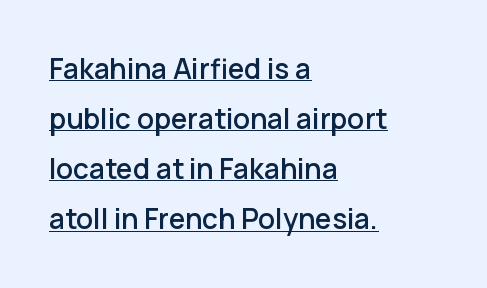
{"serif": "no", "italic": "no", "width": "normal", "stroke_contrast": "low", "x_height": "medium", "monospaced": "no", "underline": "yes", "align": "left", "line_spacing_ratio": 1.79, "letter_spacing": "normal", "letter_spacing_em": 0.0, "glyph_px": 28}
